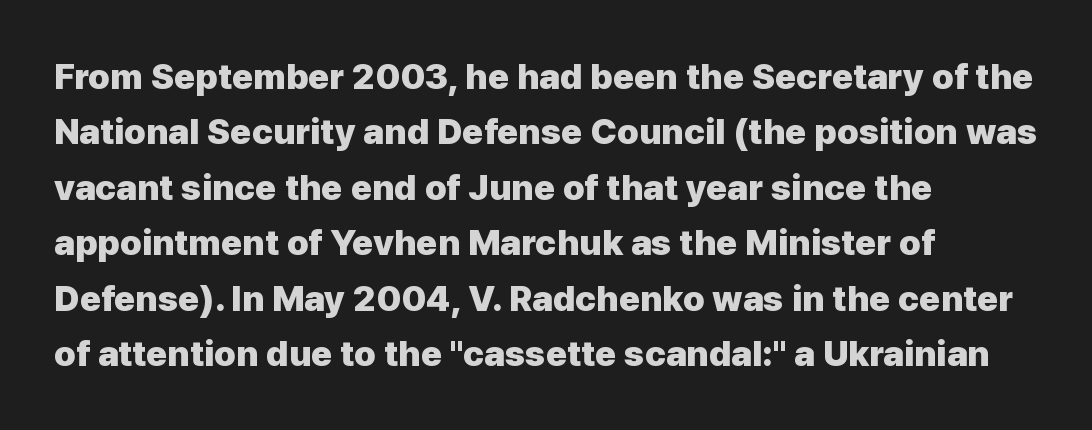
Q: Is the text bold? A: Yes.
Q: Is the text italic (slanted)? A: No, it is upright.
Q: Is the typeface a serif or a sans-serif typeface? A: Sans-serif.
Q: Is the text underlined? A: No.
Q: How is the paragraph aligned? A: Left-aligned.
Q: Is the spacing between letters normal or unusually wide? A: Normal.
Q: Is the spacing between lines tight, normal or loose? A: Normal.
Q: Width (condensed, normal, or wide)? A: Normal.
Q: Stroke contrast? A: Low.
Q: x-height? A: Medium.
Q: Monospaced? A: No.
